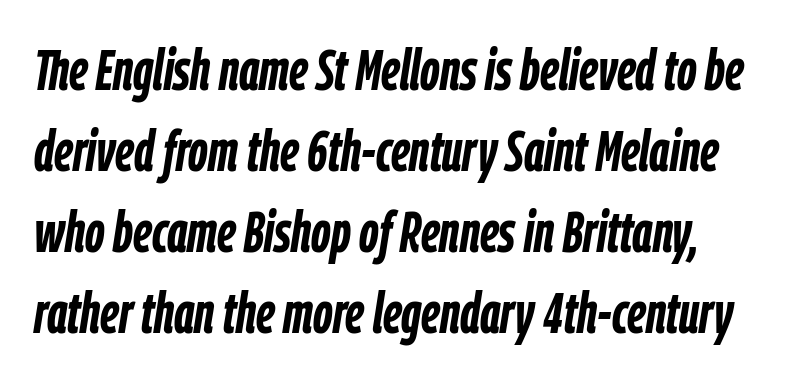
The image shows 57 px semibold, condensed type, italic (leaning right); set normal line spacing (1.42x), normal letter spacing, not underlined; low stroke contrast and a medium x-height.
